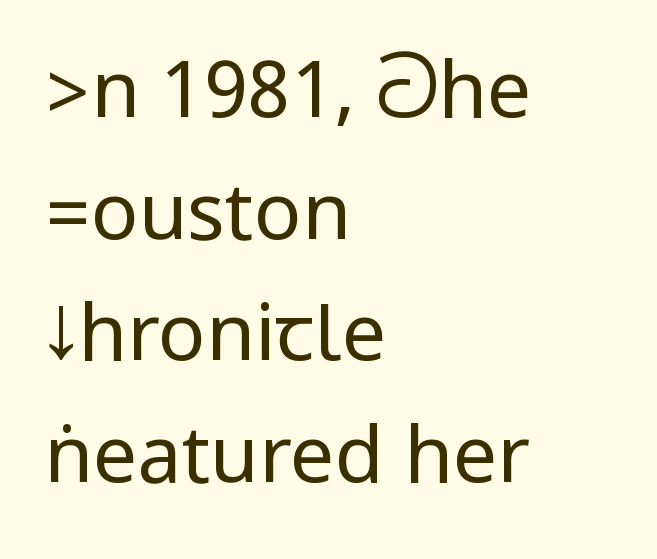
The image shows 79 px regular-weight, condensed sans-serif type, upright; set left-aligned, normal line spacing (1.54x), normal letter spacing, not underlined; low stroke contrast.
